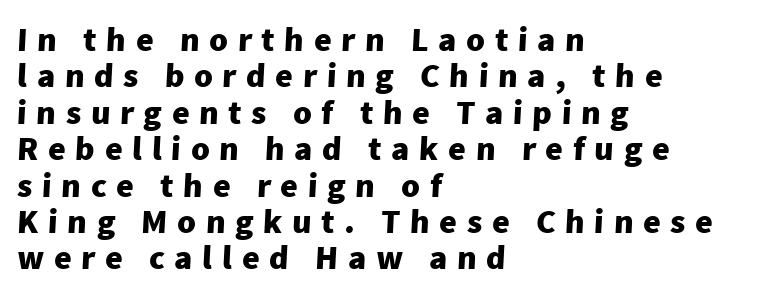
Q: Is the text bold? A: Yes.
Q: Is the typeface a serif or a sans-serif typeface? A: Sans-serif.
Q: Is the text underlined? A: No.
Q: How is the paragraph aligned? A: Left-aligned.
Q: Is the spacing between letters normal or unusually wide? A: Unusually wide.
Q: Is the spacing between lines tight, normal or loose? A: Tight.
Q: Width (condensed, normal, or wide)? A: Normal.
Q: Stroke contrast? A: Low.
Q: x-height? A: Medium.
Q: Monospaced? A: No.
